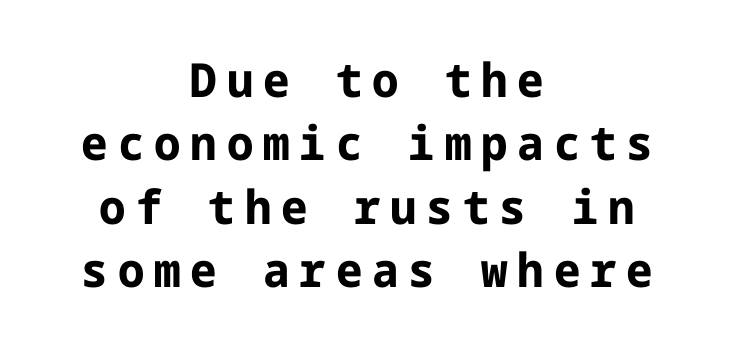
The image shows 47 px bold sans-serif type, upright; set centered, normal line spacing (1.35x), unusually wide letter spacing (+0.21 em), not underlined; low stroke contrast and a medium x-height.
